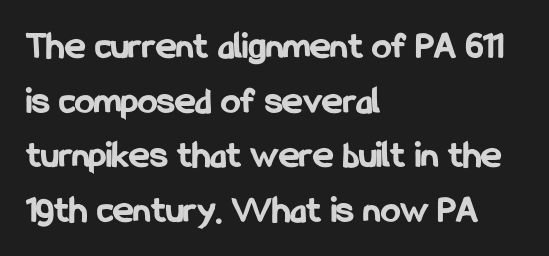
The image shows 39 px bold, condensed sans-serif type, upright; set left-aligned, normal line spacing (1.4x), normal letter spacing, not underlined; low stroke contrast and a medium x-height.
